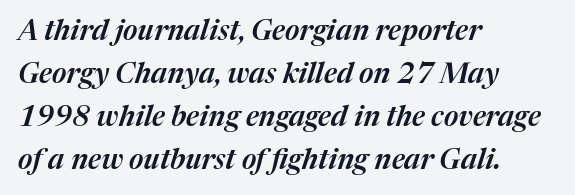
The image shows 28 px text type, italic (leaning right); set left-aligned, normal line spacing (1.54x), normal letter spacing, not underlined; medium stroke contrast and a medium x-height.
